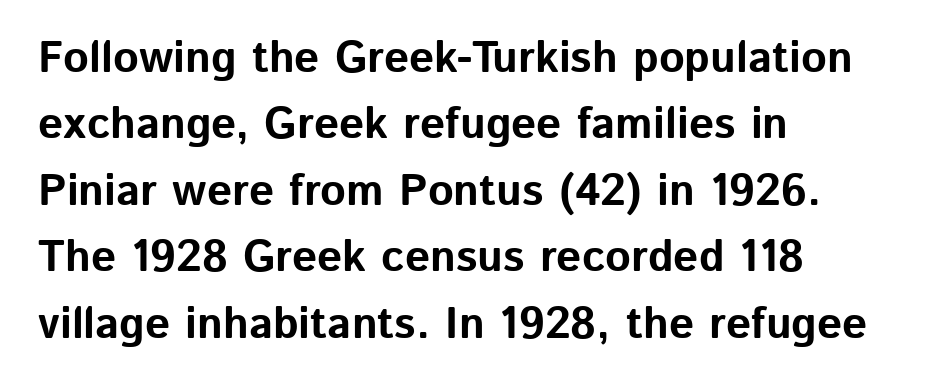
Q: Is the text bold? A: Yes.
Q: Is the text italic (slanted)? A: No, it is upright.
Q: Is the typeface a serif or a sans-serif typeface? A: Sans-serif.
Q: Is the text underlined? A: No.
Q: How is the paragraph aligned? A: Left-aligned.
Q: Is the spacing between letters normal or unusually wide? A: Normal.
Q: Is the spacing between lines tight, normal or loose? A: Normal.
Q: Width (condensed, normal, or wide)? A: Normal.
Q: Stroke contrast? A: Low.
Q: x-height? A: Medium.
Q: Monospaced? A: No.
